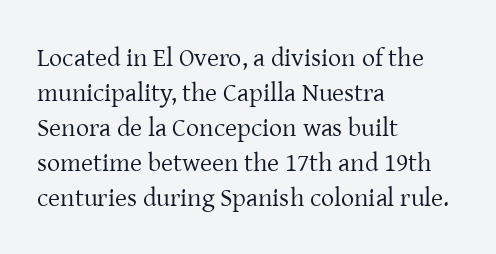
{"italic": "no", "bold": "no", "underline": "no", "align": "left", "line_spacing": "normal", "line_spacing_ratio": 1.35, "letter_spacing": "normal", "letter_spacing_em": 0.0, "glyph_px": 26}
